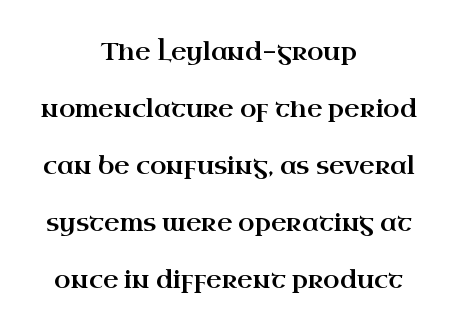
{"italic": "no", "underline": "no", "align": "center", "line_spacing": "loose", "line_spacing_ratio": 2.38, "letter_spacing": "normal", "letter_spacing_em": 0.0, "glyph_px": 24}
